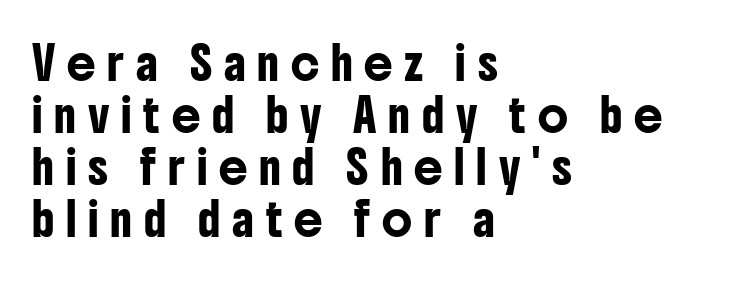
Character widths vary here, with narrow letters taking less room than wide ones. You could only call the tracking loose — the letters float apart. The glyphs are unaccompanied by any horizontal stroke below them. Regarding leading, the lines here are spaced in the standard way.
